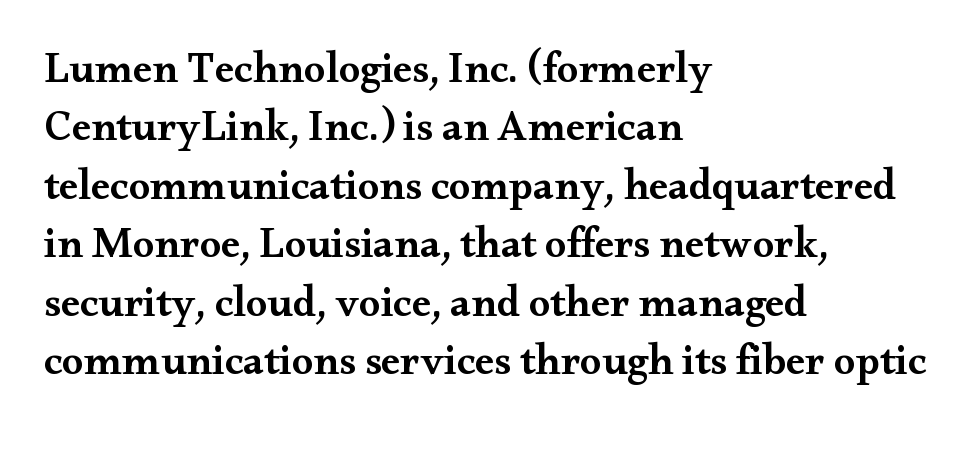
Q: Is the text bold? A: Semi-bold.
Q: Is the text italic (slanted)? A: No, it is upright.
Q: Is the typeface a serif or a sans-serif typeface? A: Serif.
Q: Is the text underlined? A: No.
Q: How is the paragraph aligned? A: Left-aligned.
Q: Is the spacing between letters normal or unusually wide? A: Normal.
Q: Is the spacing between lines tight, normal or loose? A: Normal.
Q: Width (condensed, normal, or wide)? A: Wide.
Q: Stroke contrast? A: Medium.
Q: x-height? A: Small.
Q: Monospaced? A: No.
